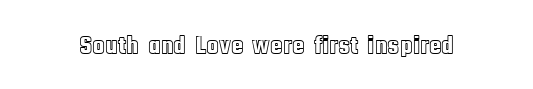
Q: Is the text italic (slanted)? A: No, it is upright.
Q: Is the text underlined? A: No.
Q: Is the spacing between letters normal or unusually wide? A: Normal.
